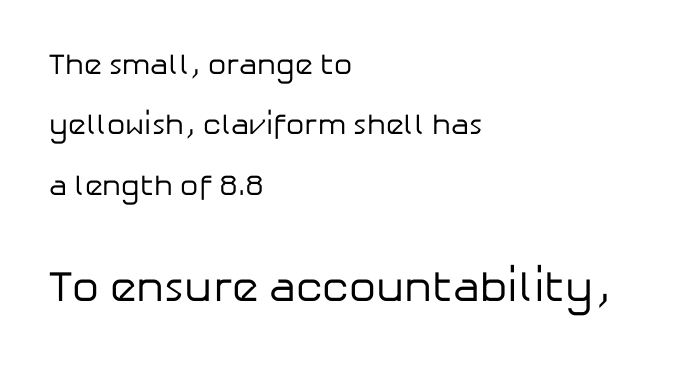
{"serif": "no", "italic": "no", "bold": "no", "weight": "regular", "width": "normal", "stroke_contrast": "low", "x_height": "medium", "monospaced": "no", "underline": "no", "align": "left", "line_spacing": "loose", "line_spacing_ratio": 2.08, "letter_spacing": "normal", "letter_spacing_em": 0.0, "larger_block": "second", "size_ratio": 1.48, "glyph_px": 43}
